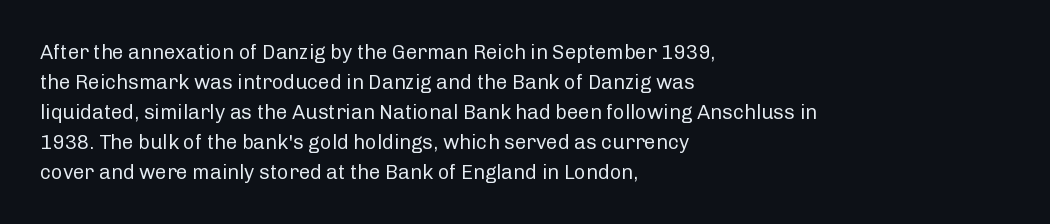
The face looks like a standard text weight, possibly lighter. A normal amount of white space separates one row of letters from the next. Line beginnings align vertically; line endings do not. The horizontal fit of the characters is conventional and even. The passage shown is not underscored anywhere.
